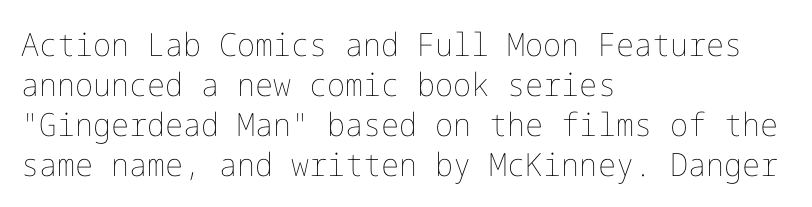
{"italic": "no", "bold": "no", "weight": "thin", "width": "normal", "stroke_contrast": "low", "x_height": "medium", "underline": "no", "align": "left", "line_spacing": "normal", "line_spacing_ratio": 1.25, "letter_spacing": "normal", "letter_spacing_em": 0.0, "glyph_px": 32}
